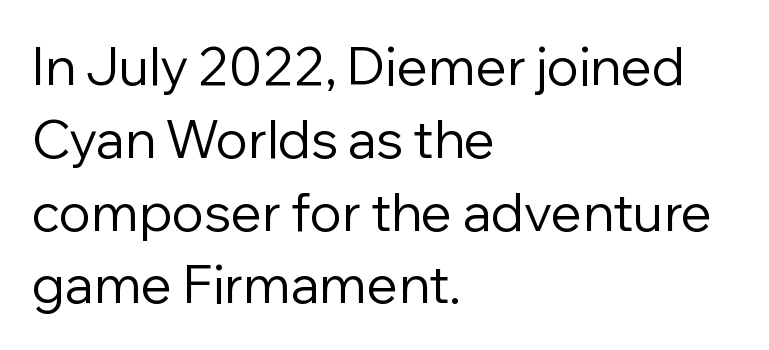
{"serif": "no", "italic": "no", "bold": "no", "weight": "regular", "width": "normal", "stroke_contrast": "low", "x_height": "medium", "monospaced": "no", "underline": "no", "align": "left", "line_spacing": "normal", "line_spacing_ratio": 1.4, "letter_spacing": "normal", "letter_spacing_em": 0.0, "glyph_px": 52}
